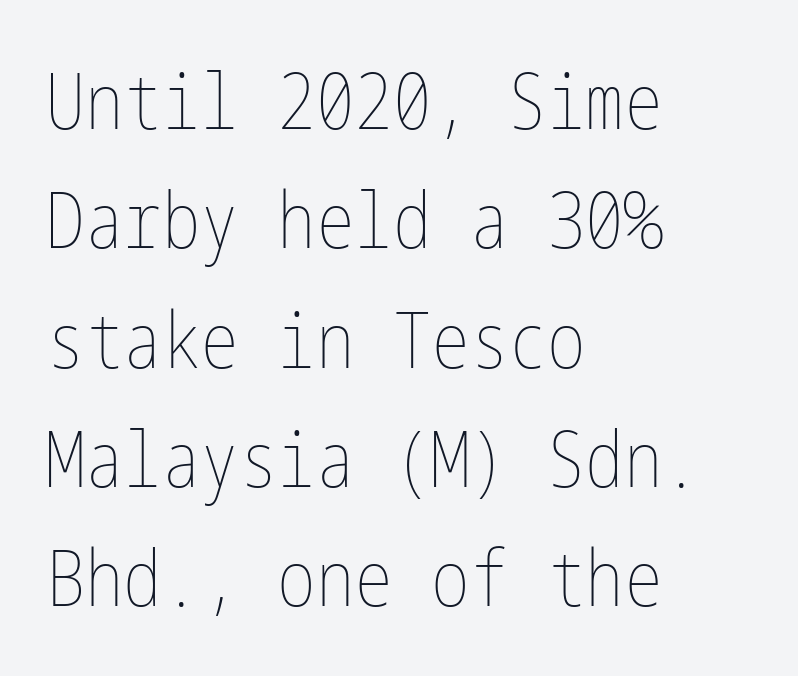
The setting favours the left margin, as ordinary paragraphs usually do. The face looks like a standard text weight, possibly lighter. Look at the tracking — it's just the regular setting, nothing added. Underlining? Definitely not there. Upright lettering throughout. The lines sit at an ordinary, default distance from one another.
